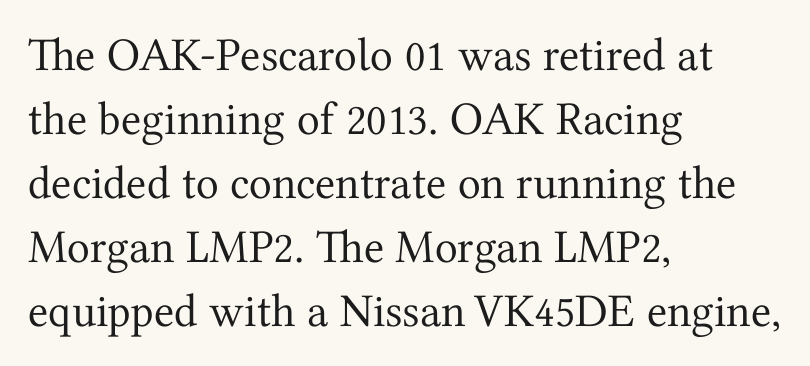
Compared with typical body copy, the letter spacing here is the same. You could not count columns in this text — the font is proportionally spaced. Baseline-to-baseline distance is the conventional proportion of letter height. Unbolded letterforms with no extra heft. Leftover space on each line is placed entirely after the last word.
